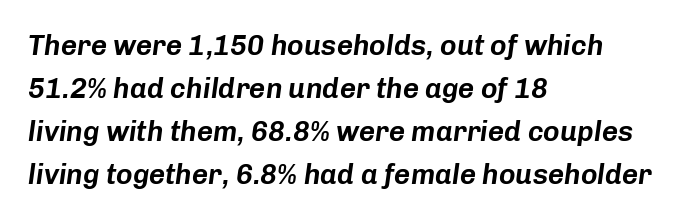
Honestly, there is no underline to notice here at all. Would a proofreader flag this as italicized? Yes. The setting favours the left margin, as ordinary paragraphs usually do. This sample uses plain, unmodified letter spacing. Evenly set lines give the paragraph a standard silhouette.
